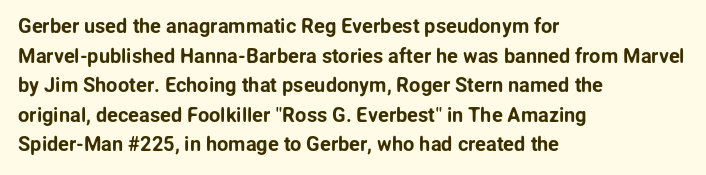
The image shows 20 px text type, upright; set left-aligned, normal line spacing (1.48x), normal letter spacing, not underlined.
